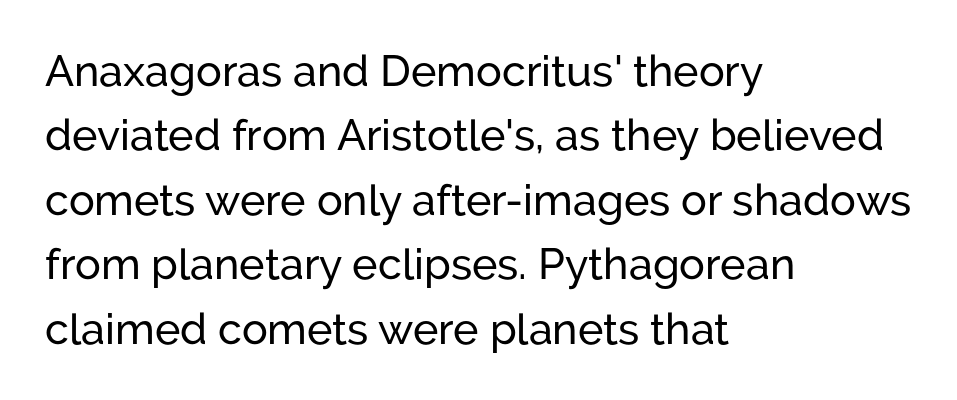
{"serif": "no", "italic": "no", "width": "normal", "stroke_contrast": "low", "x_height": "medium", "monospaced": "no", "underline": "no", "align": "left", "line_spacing": "normal", "line_spacing_ratio": 1.5, "letter_spacing": "normal", "letter_spacing_em": 0.0, "glyph_px": 43}
